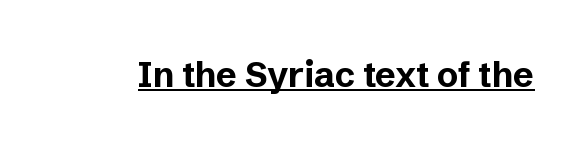
The image shows 35 px bold sans-serif type, upright; set normal letter spacing, underlined; low stroke contrast and a medium x-height.
